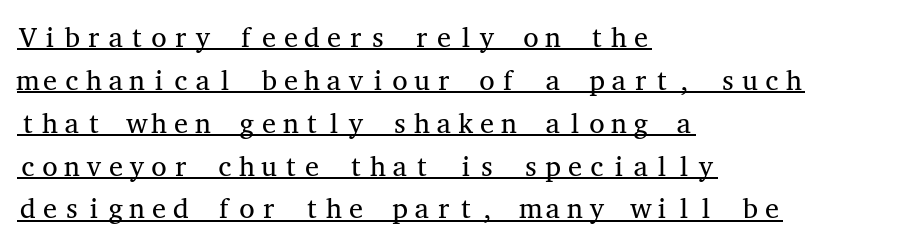
Does the type have serifs? Yes, each stem ends in a small foot. Leading: standard. This sample has the even, mechanical cadence of fixed-width lettering. Between one letter and the next there's only the usual sliver of space.
